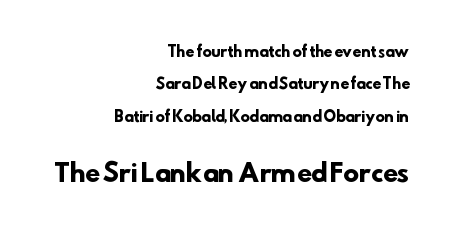
The letters sit at their default tracking, neither squeezed nor spread. The passage shown is emphatically bold. Check under the words: just untouched page. Caption: upper text group reduced, lower text group enlarged. Notice the wide empty band between every row — that's loose leading. Visually the block forms a straight wall on the right and a jagged coastline on the left.
